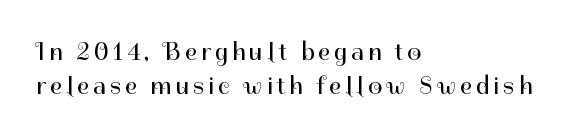
{"italic": "no", "bold": "no", "underline": "no", "align": "left", "line_spacing": "normal", "line_spacing_ratio": 1.35, "glyph_px": 25}
